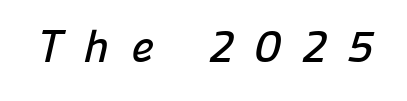
Q: Is the typeface a serif or a sans-serif typeface? A: Sans-serif.
Q: Is the text underlined? A: No.
Q: Is the spacing between letters normal or unusually wide? A: Unusually wide.
Q: Width (condensed, normal, or wide)? A: Normal.
Q: Stroke contrast? A: Low.
Q: x-height? A: Medium.
Q: Monospaced? A: No.
